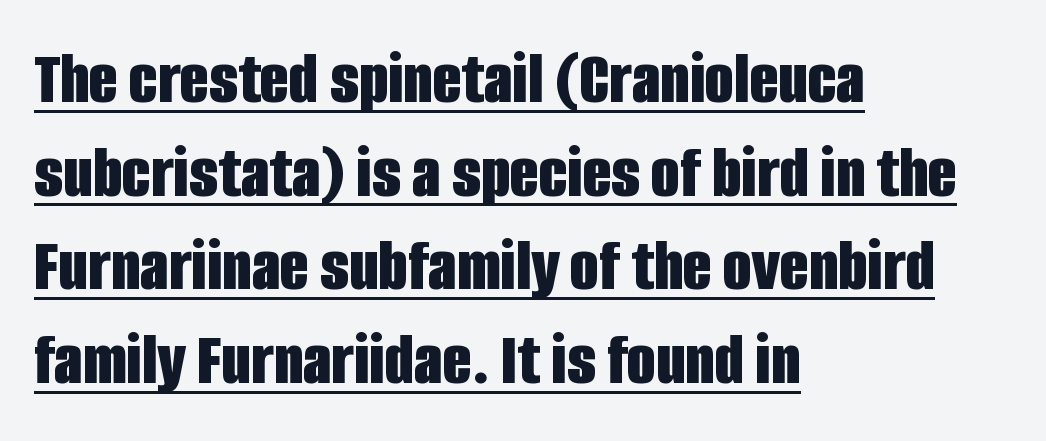
Is the block centered? No — it sits flush against the left margin. The gaps between neighbouring characters are ordinary and unremarkable. Has an underline been added? It has. Varying glyph widths throughout — classic text-font behaviour. Does the weight exceed regular? Yes, all the way to bold.
